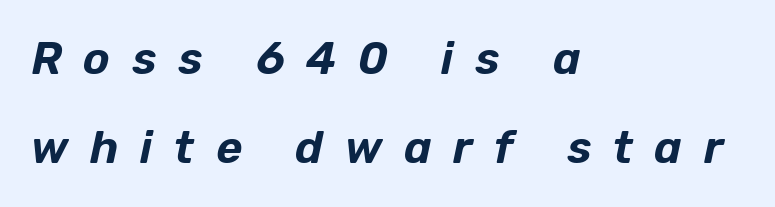
{"italic": "yes", "lean": "right", "slant_degrees": 12, "width": "normal", "stroke_contrast": "low", "x_height": "medium", "monospaced": "no", "underline": "no", "align": "left", "line_spacing": "loose", "line_spacing_ratio": 1.98, "letter_spacing": "wide", "letter_spacing_em": 0.48, "glyph_px": 45}
